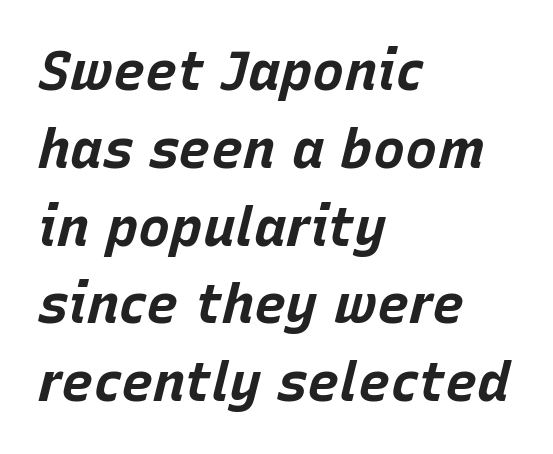
The image shows 54 px bold type, italic (leaning right); set left-aligned, normal line spacing (1.44x), normal letter spacing, not underlined; low stroke contrast and a large x-height.
